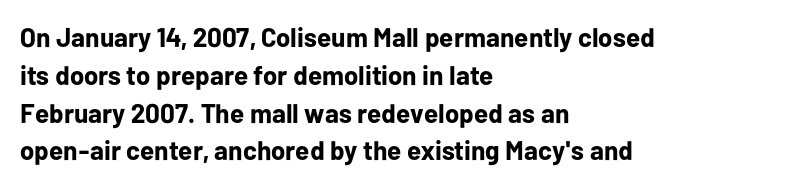
{"italic": "no", "bold": "yes", "underline": "no", "align": "left", "line_spacing": "normal", "line_spacing_ratio": 1.4, "letter_spacing": "normal", "letter_spacing_em": 0.0, "glyph_px": 27}
